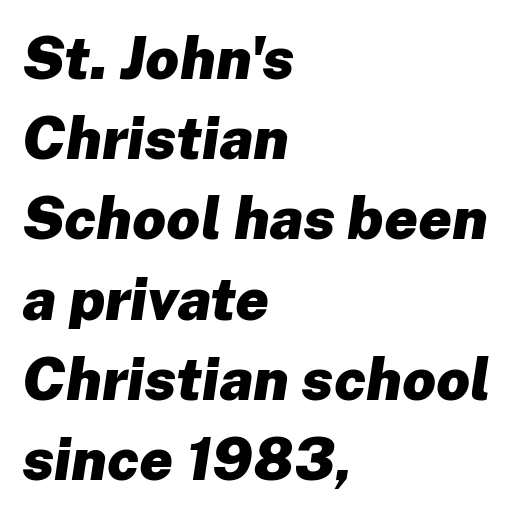
{"italic": "yes", "lean": "right", "slant_degrees": 8, "bold": "yes", "weight": "heavy", "width": "normal", "stroke_contrast": "low", "x_height": "medium", "monospaced": "no", "underline": "no", "align": "left", "line_spacing": "normal", "line_spacing_ratio": 1.36, "letter_spacing": "normal", "letter_spacing_em": 0.0, "glyph_px": 59}
